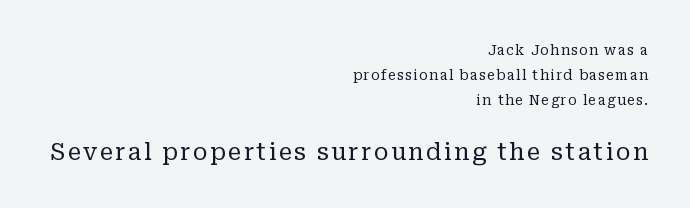
The image shows 24 px text type, upright; set right-aligned, line spacing 1.8x, not underlined; the second (bottom) block is 1.71x larger.
